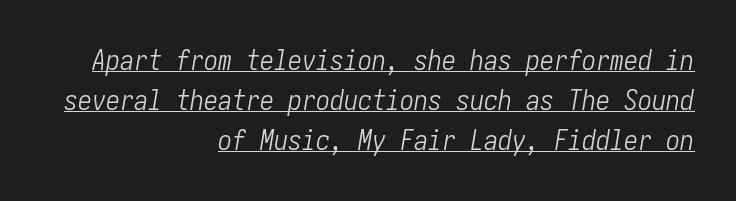
The image shows 28 px light, condensed type, italic (leaning right); set right-aligned, normal line spacing (1.43x), normal letter spacing, underlined; low stroke contrast and a medium x-height.
